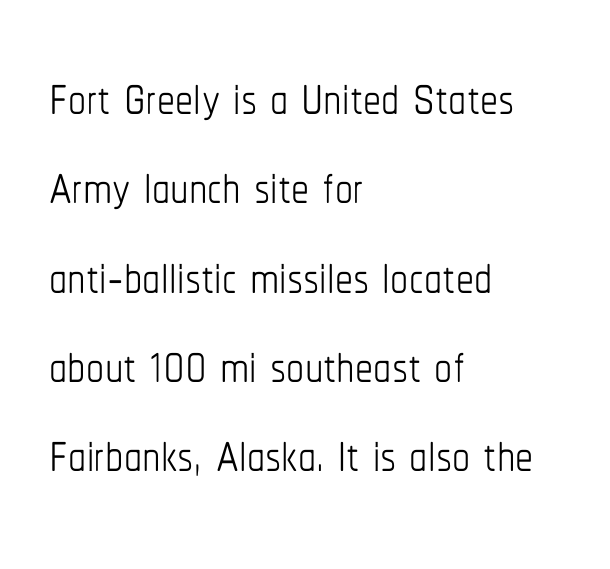
Q: Is the text bold? A: No.
Q: Is the text italic (slanted)? A: No, it is upright.
Q: Is the text underlined? A: No.
Q: How is the paragraph aligned? A: Left-aligned.
Q: Is the spacing between letters normal or unusually wide? A: Normal.
Q: Width (condensed, normal, or wide)? A: Condensed.
Q: Stroke contrast? A: Low.
Q: x-height? A: Medium.
Q: Monospaced? A: No.
